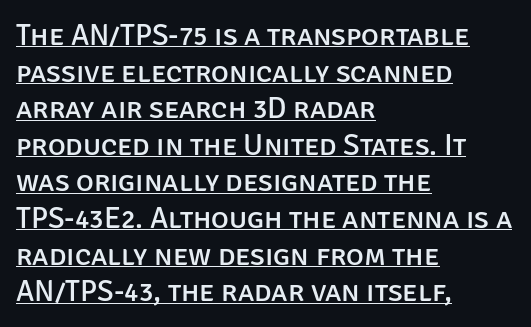
The image shows 30 px sans-serif type, upright; set left-aligned, line spacing 1.22x, normal letter spacing, underlined; low stroke contrast and a large x-height.
